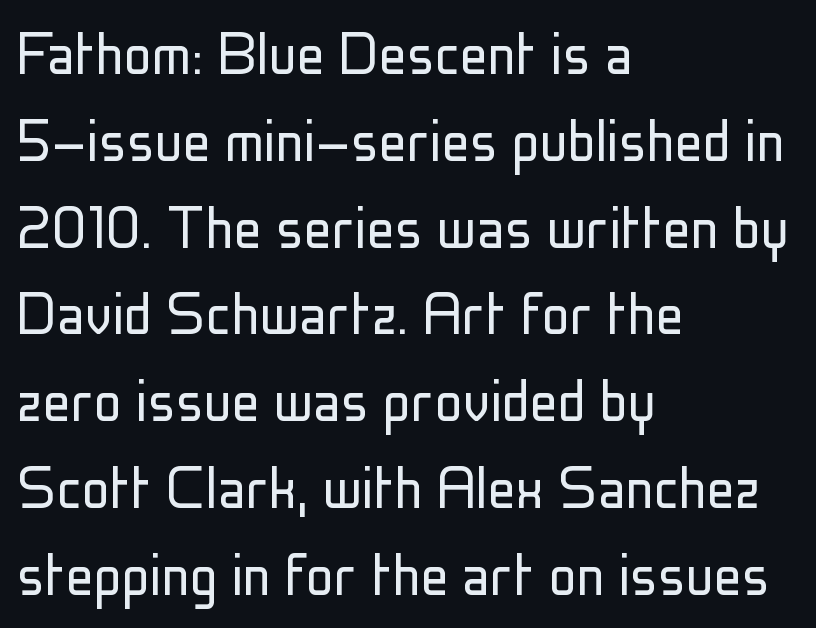
{"serif": "no", "italic": "no", "bold": "no", "weight": "light", "width": "condensed", "stroke_contrast": "low", "x_height": "medium", "monospaced": "no", "underline": "no", "align": "left", "line_spacing_ratio": 1.24, "letter_spacing": "normal", "letter_spacing_em": 0.0, "glyph_px": 70}
